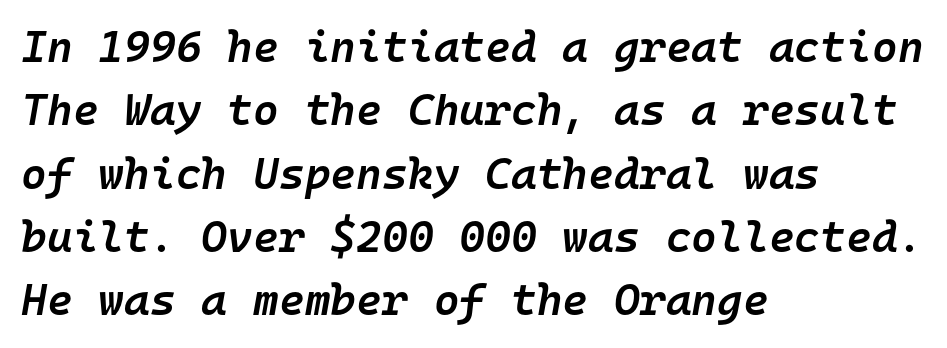
The image shows 44 px semibold type, italic (leaning right), monospaced; set left-aligned, normal line spacing (1.44x), normal letter spacing, not underlined; low stroke contrast and a medium x-height.
